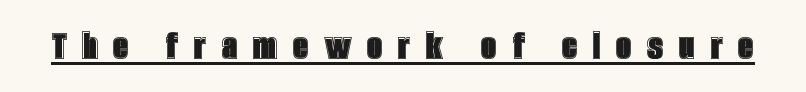
Q: Is the text italic (slanted)? A: No, it is upright.
Q: Is the text underlined? A: Yes.
Q: Is the spacing between letters normal or unusually wide? A: Unusually wide.
Q: Width (condensed, normal, or wide)? A: Condensed.
Q: x-height? A: Large.
Q: Monospaced? A: No.
